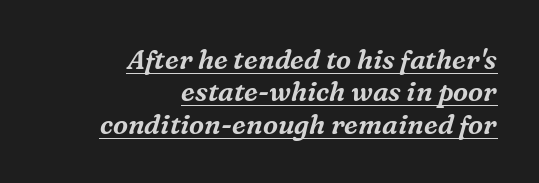
{"italic": "yes", "lean": "right", "slant_degrees": 16, "underline": "yes", "align": "right", "line_spacing_ratio": 1.2, "letter_spacing": "normal", "letter_spacing_em": 0.0, "glyph_px": 27}
